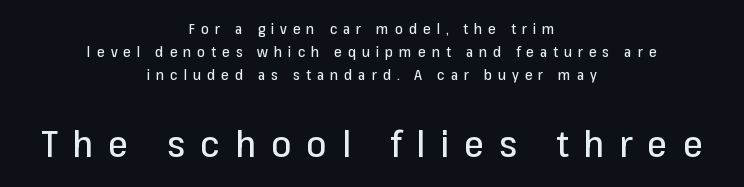
The lettering holds an erect, upright posture throughout. Letterform terminals end flat and unadorned throughout the passage. What stands out about the letter spacing? Its width — letters are far apart. Is this a fixed-width face? No — the glyphs have proportional, varying widths. Bare-footed words on every line. The more generous point size was reserved for the lower chunk.
